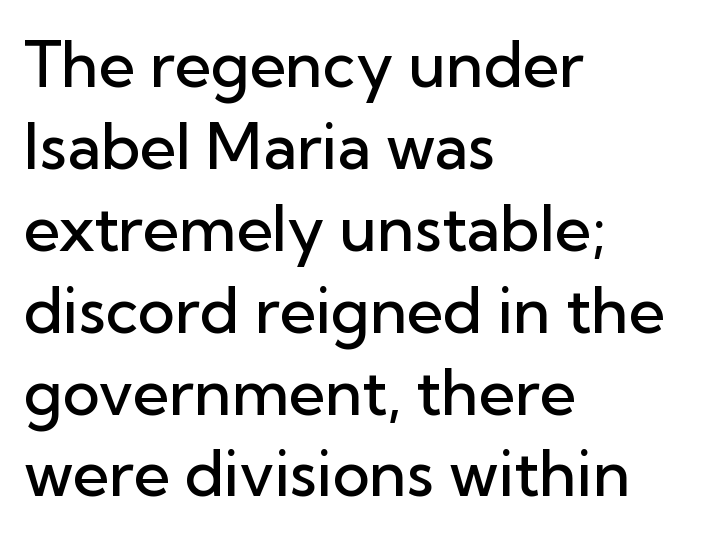
Q: Is the text bold? A: Semi-bold.
Q: Is the text italic (slanted)? A: No, it is upright.
Q: Is the typeface a serif or a sans-serif typeface? A: Sans-serif.
Q: Is the text underlined? A: No.
Q: How is the paragraph aligned? A: Left-aligned.
Q: Is the spacing between letters normal or unusually wide? A: Normal.
Q: Is the spacing between lines tight, normal or loose? A: Normal.
Q: Width (condensed, normal, or wide)? A: Normal.
Q: Stroke contrast? A: Low.
Q: x-height? A: Medium.
Q: Monospaced? A: No.
